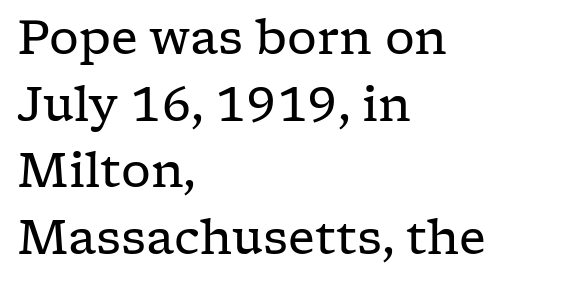
Q: Is the text bold? A: No.
Q: Is the text italic (slanted)? A: No, it is upright.
Q: Is the typeface a serif or a sans-serif typeface? A: Serif.
Q: Is the text underlined? A: No.
Q: How is the paragraph aligned? A: Left-aligned.
Q: Is the spacing between letters normal or unusually wide? A: Normal.
Q: Is the spacing between lines tight, normal or loose? A: Normal.
Q: Width (condensed, normal, or wide)? A: Wide.
Q: Stroke contrast? A: Low.
Q: x-height? A: Medium.
Q: Monospaced? A: No.
